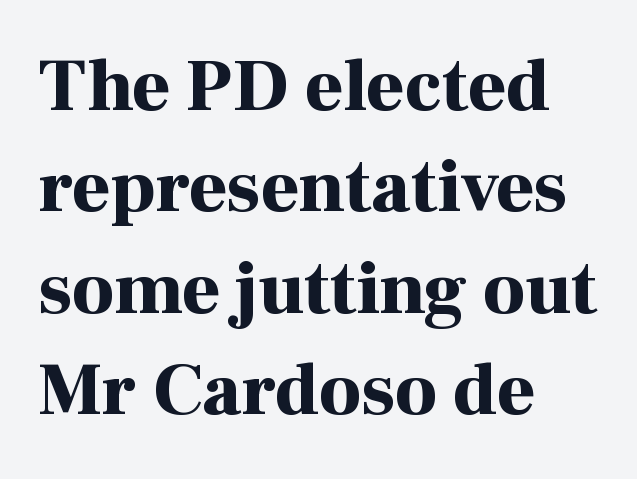
The image shows 74 px bold serif type, upright; set left-aligned, normal line spacing (1.37x), normal letter spacing, not underlined; high stroke contrast and a medium x-height.
